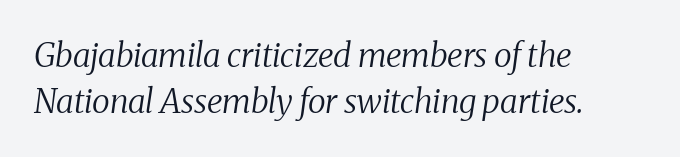
{"serif": "yes", "italic": "yes", "lean": "right", "slant_degrees": 8, "bold": "no", "weight": "regular", "width": "normal", "stroke_contrast": "medium", "x_height": "medium", "monospaced": "no", "underline": "no", "align": "left", "line_spacing": "normal", "line_spacing_ratio": 1.38, "letter_spacing": "normal", "letter_spacing_em": 0.0, "glyph_px": 33}
